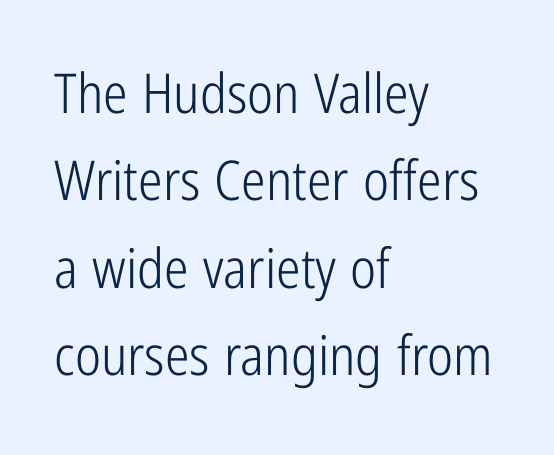
Letters have the restrained weight of plain body copy at most. One-word summary of the alignment: left. No italicization has been applied; the sample stays upright. This rendering features lettering with no underline. The passage shown has conventional tracking throughout.
